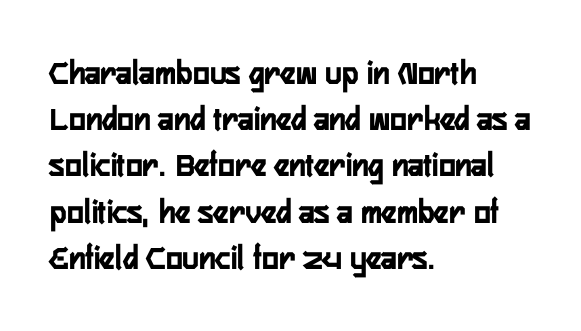
Q: Is the text bold? A: Yes.
Q: Is the text italic (slanted)? A: No, it is upright.
Q: Is the typeface a serif or a sans-serif typeface? A: Sans-serif.
Q: Is the text underlined? A: No.
Q: How is the paragraph aligned? A: Left-aligned.
Q: Is the spacing between letters normal or unusually wide? A: Normal.
Q: Is the spacing between lines tight, normal or loose? A: Normal.
Q: Width (condensed, normal, or wide)? A: Condensed.
Q: Stroke contrast? A: Low.
Q: x-height? A: Medium.
Q: Monospaced? A: No.
